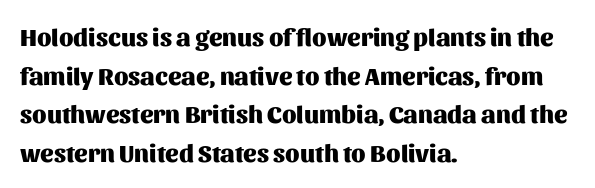
Lines of text with bare space underneath. Default kerning and tracking; the words read as compact shapes. Typeset ragged right — the left edge is the straight one. Regarding leading, the lines here are spaced in the standard way. Every stem runs plumb, perpendicular to the baseline.
